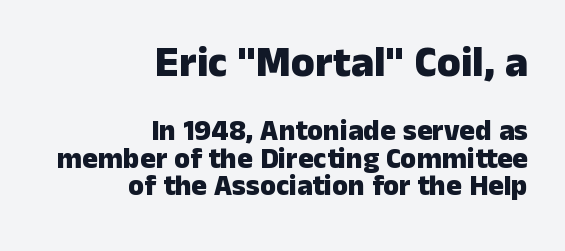
This sample uses plain, unmodified letter spacing. Underline: absent. As a designer I'd log this as weight 700, bold. In terms of letterform style, serifs are entirely absent.
